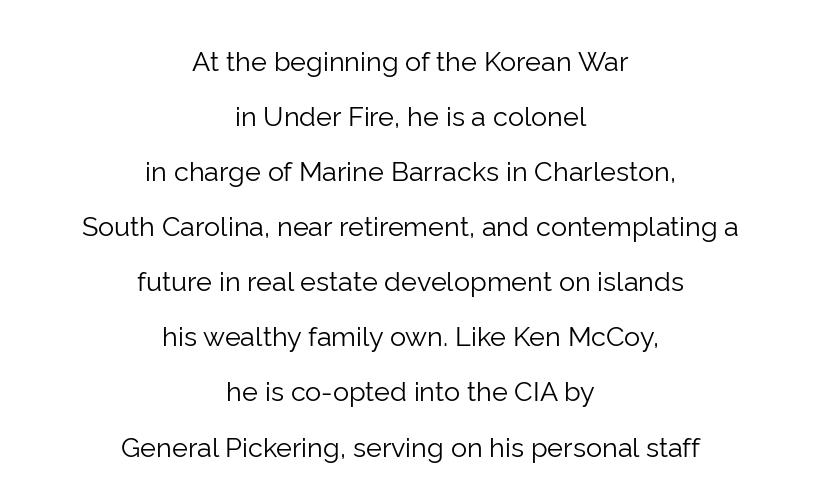
Q: Is the text bold? A: No.
Q: Is the text italic (slanted)? A: No, it is upright.
Q: Is the text underlined? A: No.
Q: How is the paragraph aligned? A: Centered.
Q: Is the spacing between letters normal or unusually wide? A: Normal.
Q: Is the spacing between lines tight, normal or loose? A: Loose.
